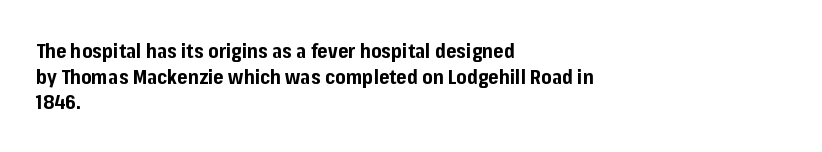
Q: Is the text bold? A: Yes.
Q: Is the text italic (slanted)? A: No, it is upright.
Q: Is the text underlined? A: No.
Q: How is the paragraph aligned? A: Left-aligned.
Q: Is the spacing between letters normal or unusually wide? A: Normal.
Q: Is the spacing between lines tight, normal or loose? A: Normal.
